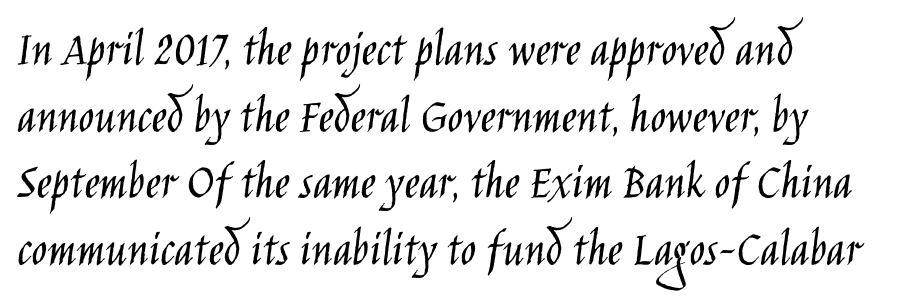
{"serif": "no", "bold": "no", "weight": "light", "width": "condensed", "stroke_contrast": "low", "x_height": "large", "monospaced": "no", "underline": "no", "align": "left", "line_spacing": "normal", "line_spacing_ratio": 1.28, "letter_spacing": "normal", "letter_spacing_em": 0.0, "glyph_px": 52}
